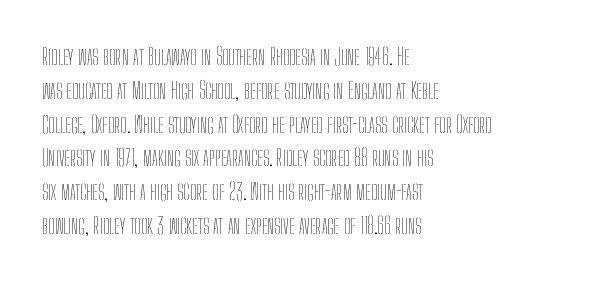
{"italic": "no", "bold": "no", "underline": "no", "align": "left", "line_spacing": "normal", "line_spacing_ratio": 1.47, "letter_spacing": "normal", "letter_spacing_em": 0.0, "glyph_px": 23}
